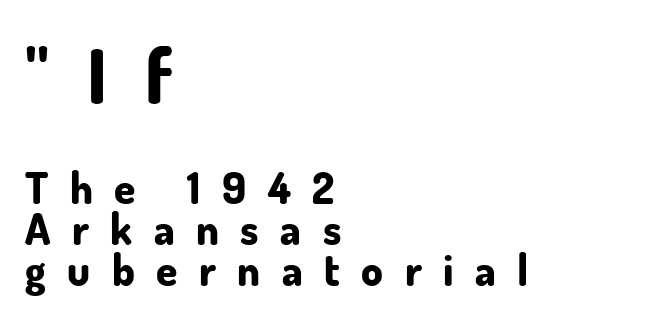
{"serif": "no", "italic": "no", "bold": "yes", "weight": "bold", "width": "normal", "stroke_contrast": "low", "x_height": "small", "monospaced": "no", "underline": "no", "align": "left", "line_spacing": "tight", "line_spacing_ratio": 0.96, "letter_spacing": "wide", "letter_spacing_em": 0.5, "larger_block": "first", "size_ratio": 1.77, "glyph_px": 76}
